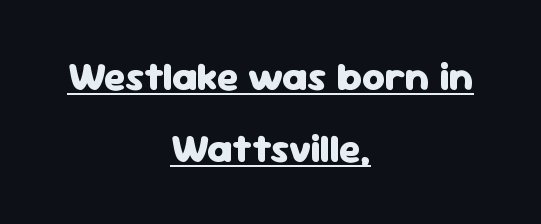
Compared with undecorated copy, this sample adds a rule below the words. Font category for this specimen: sans-serif. Where is the straight margin? There isn't one; the lines are centered. The gaps between neighbouring characters are ordinary and unremarkable. Is this a fixed-width face? No — the glyphs have proportional, varying widths.
